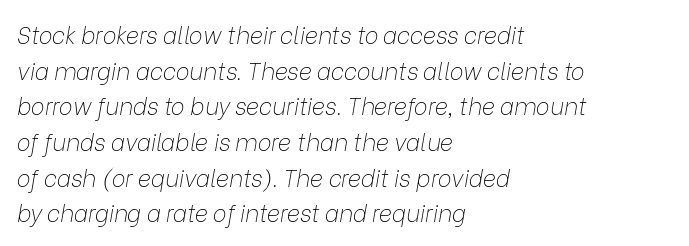
Line starts are locked; line ends wander. The whole block is typeset with a tilt. The line texture is even and compact thanks to regular tracking. Any mark beneath the type? The region is blank. On a weight scale, this lands at 450 or below. Leading matches the norm, producing a regular column.
